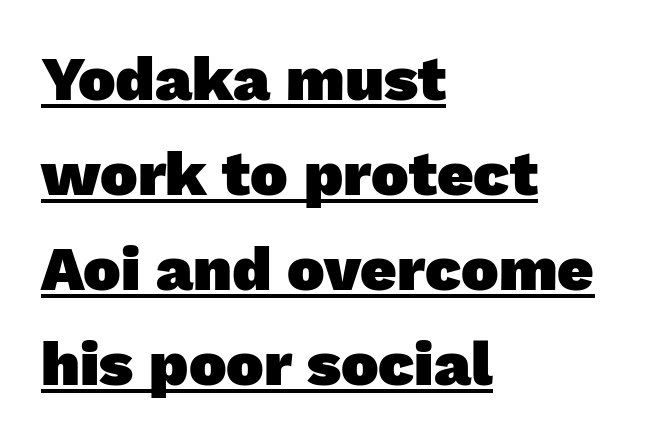
The image shows 63 px heavy sans-serif type; set left-aligned, normal line spacing (1.51x), normal letter spacing, underlined; low stroke contrast and a medium x-height.
